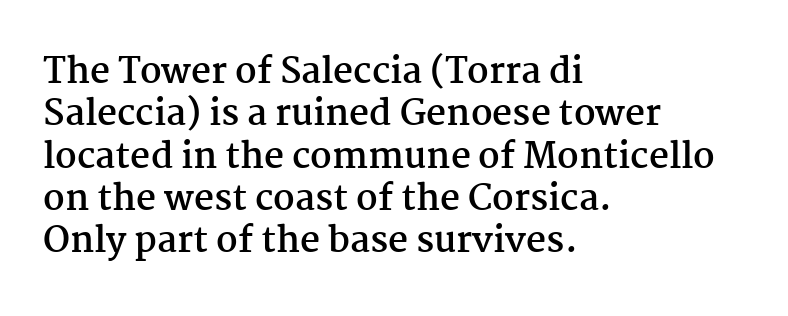
{"serif": "yes", "italic": "no", "bold": "yes", "weight": "semibold", "width": "normal", "stroke_contrast": "medium", "x_height": "medium", "monospaced": "no", "underline": "no", "align": "left", "line_spacing_ratio": 1.21, "letter_spacing": "normal", "letter_spacing_em": 0.0, "glyph_px": 35}
